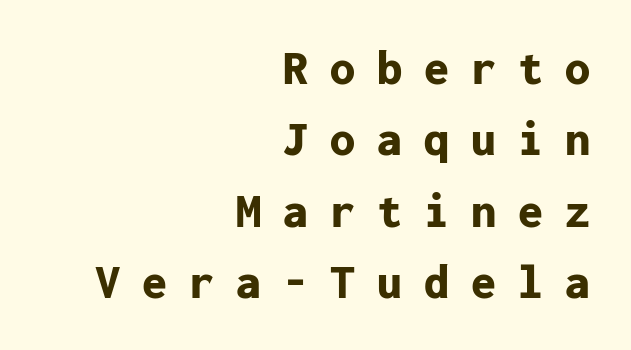
{"serif": "no", "italic": "no", "bold": "yes", "weight": "bold", "width": "normal", "stroke_contrast": "low", "x_height": "medium", "monospaced": "yes", "underline": "no", "align": "right", "line_spacing": "normal", "line_spacing_ratio": 1.43, "letter_spacing": "wide", "letter_spacing_em": 0.44, "glyph_px": 50}
